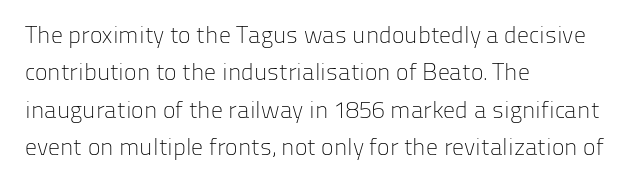
{"italic": "no", "bold": "no", "underline": "no", "align": "left", "line_spacing": "normal", "line_spacing_ratio": 1.56, "letter_spacing": "normal", "letter_spacing_em": 0.0, "glyph_px": 24}
